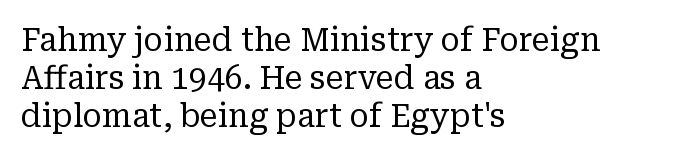
Q: Is the text bold? A: No.
Q: Is the text italic (slanted)? A: No, it is upright.
Q: Is the typeface a serif or a sans-serif typeface? A: Serif.
Q: Is the text underlined? A: No.
Q: How is the paragraph aligned? A: Left-aligned.
Q: Is the spacing between letters normal or unusually wide? A: Normal.
Q: Width (condensed, normal, or wide)? A: Normal.
Q: Stroke contrast? A: Low.
Q: x-height? A: Medium.
Q: Monospaced? A: No.
